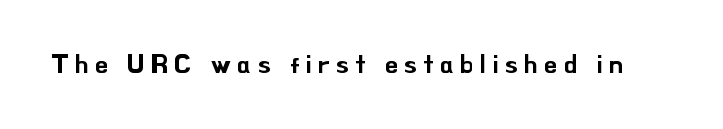
{"italic": "no", "underline": "no", "letter_spacing": "wide", "letter_spacing_em": 0.25, "glyph_px": 26}
